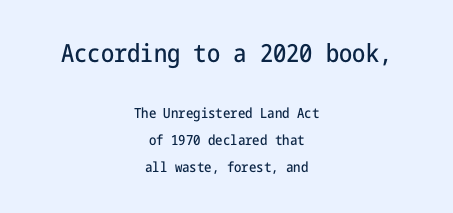
{"italic": "no", "underline": "no", "align": "center", "line_spacing": "loose", "line_spacing_ratio": 1.93, "letter_spacing": "normal", "letter_spacing_em": 0.0, "larger_block": "first", "size_ratio": 1.79, "glyph_px": 25}
